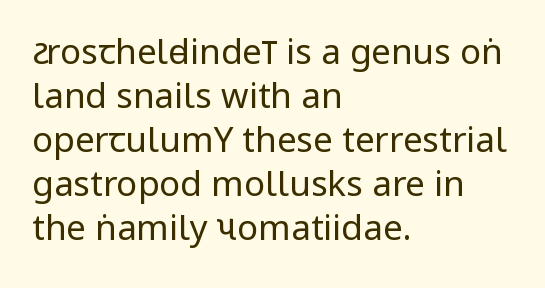
The image shows 35 px regular-weight, condensed sans-serif type, upright; set left-aligned, normal line spacing (1.26x), normal letter spacing, not underlined; low stroke contrast.
